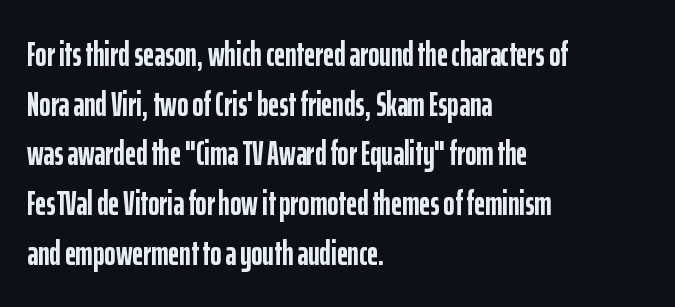
{"serif": "no", "italic": "no", "bold": "yes", "weight": "semibold", "width": "condensed", "stroke_contrast": "low", "x_height": "medium", "monospaced": "no", "underline": "no", "align": "left", "line_spacing": "normal", "line_spacing_ratio": 1.46, "letter_spacing": "normal", "letter_spacing_em": 0.0, "glyph_px": 34}
